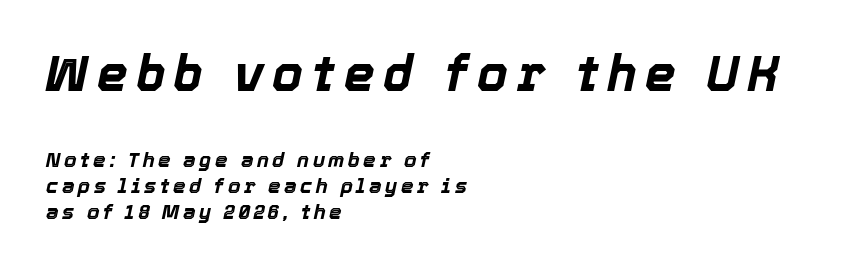
Q: Is the text bold? A: Yes.
Q: Is the text italic (slanted)? A: Yes, it leans right by about 12 degrees.
Q: Is the text underlined? A: No.
Q: How is the paragraph aligned? A: Left-aligned.
Q: Is the spacing between lines tight, normal or loose? A: Normal.
Q: Which block of text is set in a larger size, the first (top) or the second (bottom)? A: The first (top) one.
Q: Width (condensed, normal, or wide)? A: Normal.
Q: x-height? A: Medium.
Q: Monospaced? A: No.
